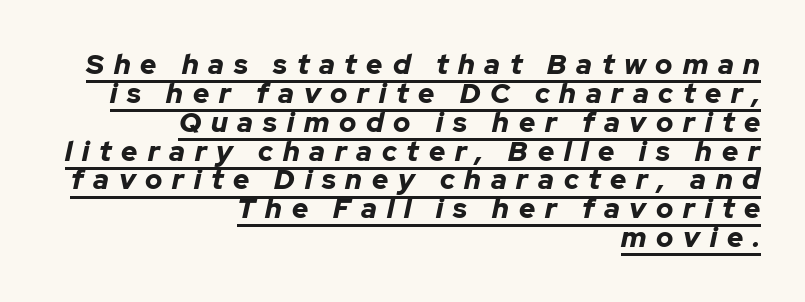
The image shows 28 px bold type, italic (leaning right); set right-aligned, tight line spacing (1.03x), unusually wide letter spacing (+0.35 em), underlined; low stroke contrast and a medium x-height.
